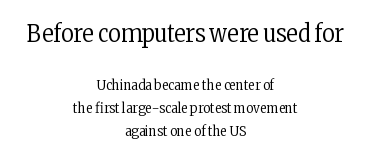
Notice how the stems are strictly vertical — no italics here. Type without underlining. Centered paragraph, ragged on both sides. Is the stroke heavy? The answer is a plain regular-or-lighter.
